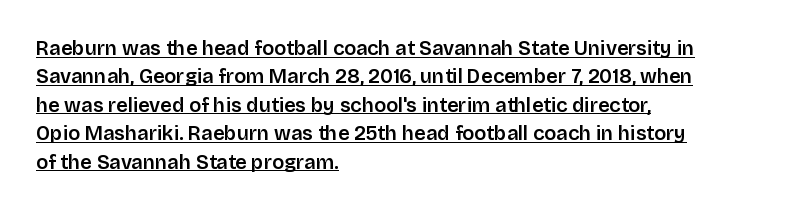
The image shows 20 px text type, upright; set left-aligned, normal line spacing (1.42x), normal letter spacing, underlined.
